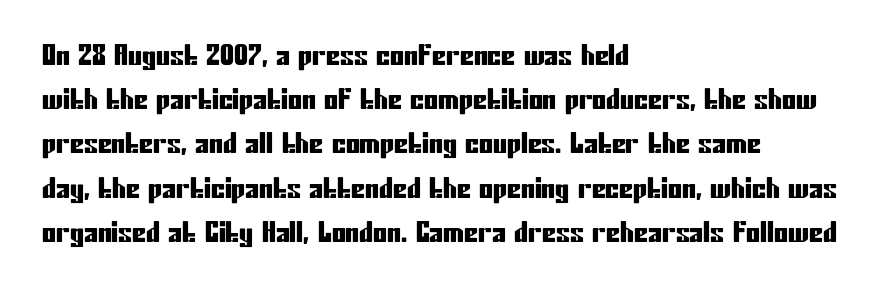
You could not count columns in this text — the font is proportionally spaced. This sample uses an upright cut, with every glyph sitting square on the baseline. Descenders hang freely into open space. The rendering shows plain stroke endings on the letterforms — a sans-serif design.
